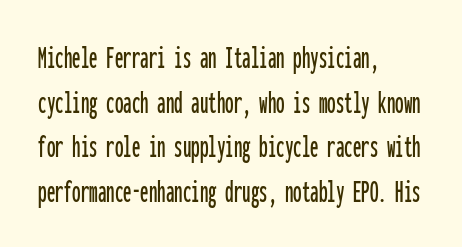
The image shows 34 px condensed sans-serif type, upright, monospaced; set left-aligned, normal line spacing (1.31x), normal letter spacing, not underlined; low stroke contrast and a medium x-height.
